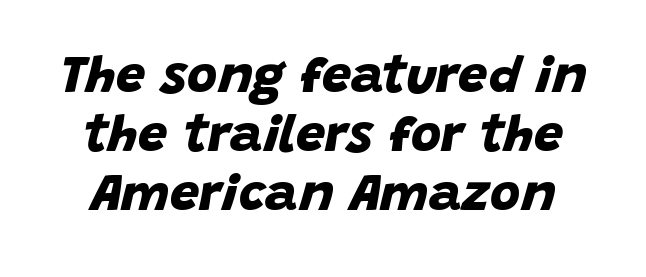
Letter spacing: default. Leading is clearly below the norm, producing a dense column. Descenders hang freely into open space. Here the designer chose a conventional face with non-uniform glyph widths.
